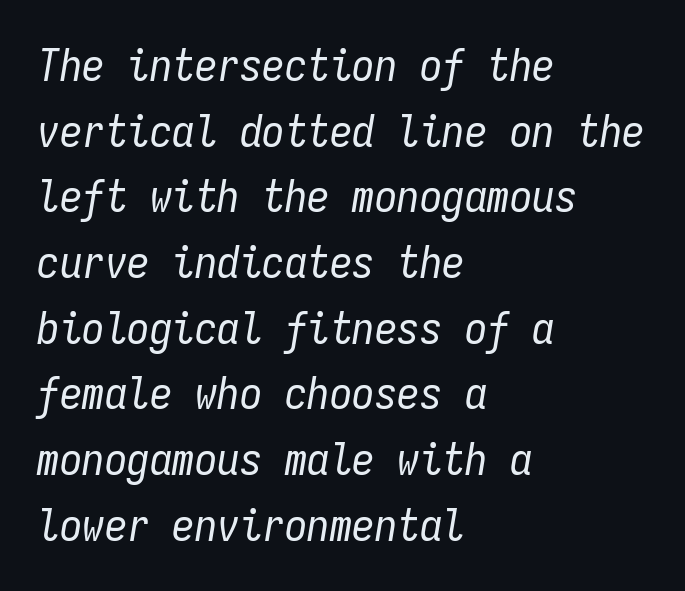
{"italic": "yes", "lean": "right", "slant_degrees": 9, "bold": "no", "weight": "regular", "width": "condensed", "stroke_contrast": "low", "x_height": "medium", "monospaced": "yes", "underline": "no", "align": "left", "line_spacing": "normal", "line_spacing_ratio": 1.46, "letter_spacing": "normal", "letter_spacing_em": 0.0, "glyph_px": 45}
